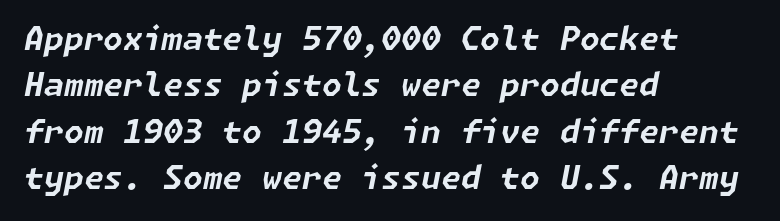
This sample is left-justified, so line endings fall wherever the words run out. Nothing unusual about the tracking: characters are spaced as the font intends. Does the weight exceed regular? Yes, all the way to bold. Does the leading feel generous? No, just average. The letters are slanted; this is an italic face.
